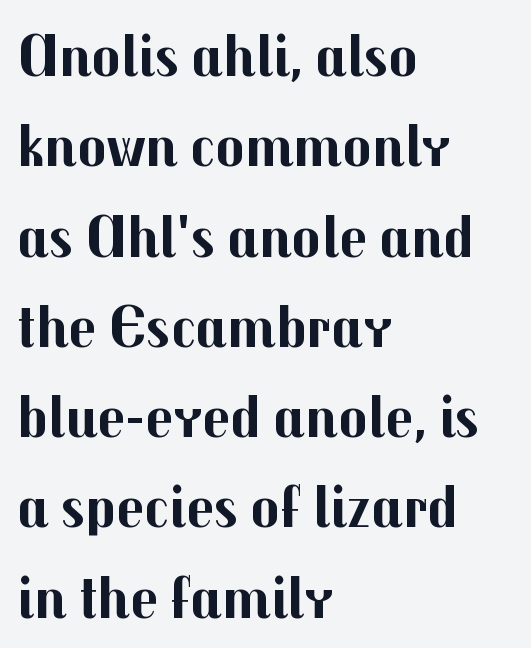
Q: Is the text bold? A: Yes.
Q: Is the text italic (slanted)? A: No, it is upright.
Q: Is the typeface a serif or a sans-serif typeface? A: Sans-serif.
Q: Is the text underlined? A: No.
Q: How is the paragraph aligned? A: Left-aligned.
Q: Is the spacing between letters normal or unusually wide? A: Normal.
Q: Is the spacing between lines tight, normal or loose? A: Normal.
Q: Width (condensed, normal, or wide)? A: Normal.
Q: Stroke contrast? A: Medium.
Q: x-height? A: Medium.
Q: Monospaced? A: No.
